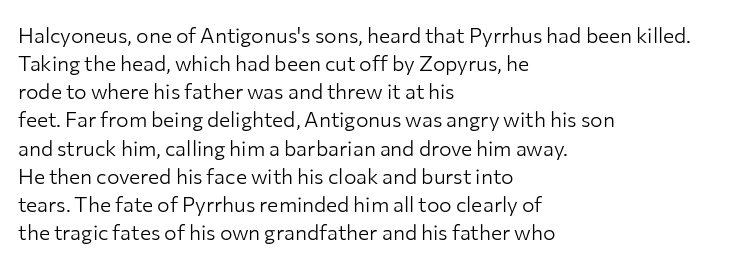
Visually the block forms a straight wall on the left and a jagged coastline on the right. Style check: upright. Bold? No — there's no thickening of the strokes. Notice how descenders clear the ascenders below comfortably — that's standard leading. Each word holds together tightly as a unit, with standard inter-letter gaps.
